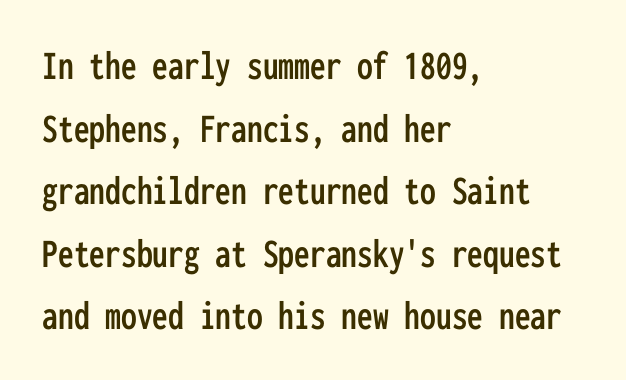
Q: Is the text italic (slanted)? A: No, it is upright.
Q: Is the typeface a serif or a sans-serif typeface? A: Sans-serif.
Q: Is the text underlined? A: No.
Q: How is the paragraph aligned? A: Left-aligned.
Q: Is the spacing between letters normal or unusually wide? A: Normal.
Q: Is the spacing between lines tight, normal or loose? A: Normal.
Q: Width (condensed, normal, or wide)? A: Condensed.
Q: Stroke contrast? A: Low.
Q: x-height? A: Medium.
Q: Monospaced? A: Yes.
